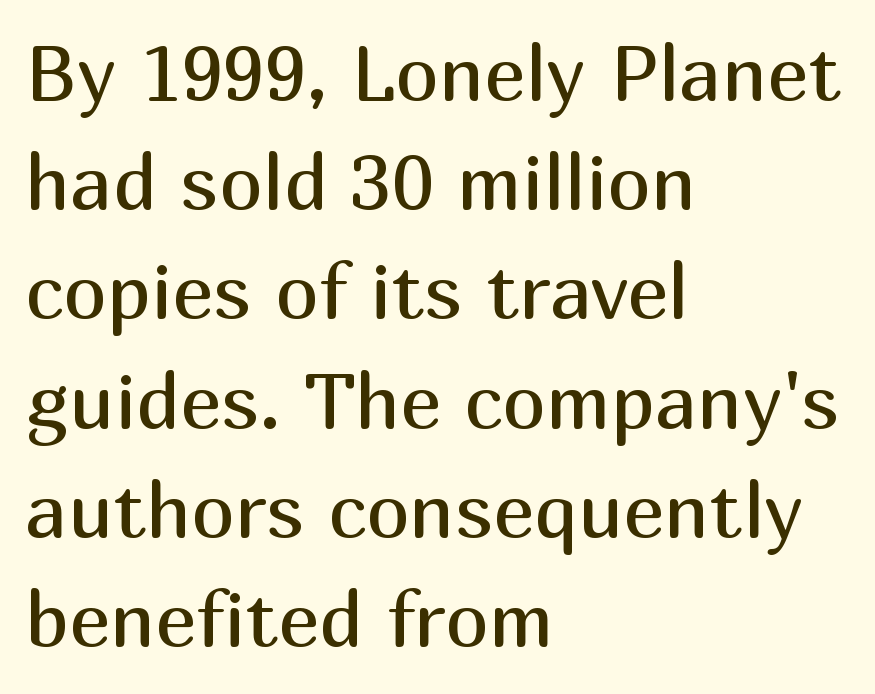
Q: Is the text bold? A: No.
Q: Is the text italic (slanted)? A: No, it is upright.
Q: Is the typeface a serif or a sans-serif typeface? A: Sans-serif.
Q: Is the text underlined? A: No.
Q: How is the paragraph aligned? A: Left-aligned.
Q: Is the spacing between letters normal or unusually wide? A: Normal.
Q: Is the spacing between lines tight, normal or loose? A: Normal.
Q: Width (condensed, normal, or wide)? A: Normal.
Q: Stroke contrast? A: Medium.
Q: x-height? A: Medium.
Q: Monospaced? A: No.
